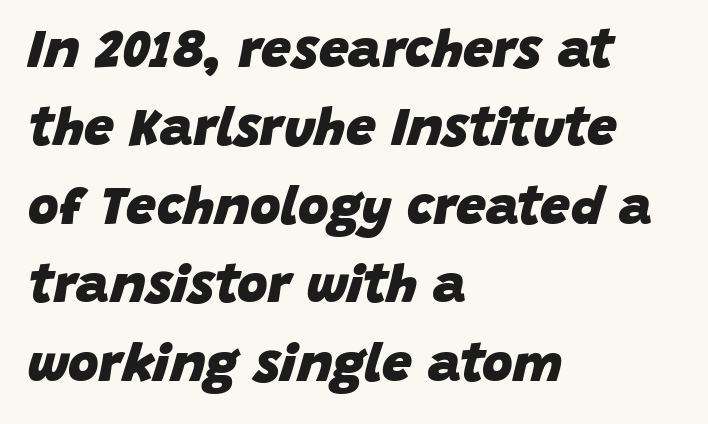
Q: Is the text bold? A: Yes.
Q: Is the text italic (slanted)? A: Yes, it leans right by about 15 degrees.
Q: Is the text underlined? A: No.
Q: How is the paragraph aligned? A: Left-aligned.
Q: Is the spacing between letters normal or unusually wide? A: Normal.
Q: Is the spacing between lines tight, normal or loose? A: Normal.
Q: Width (condensed, normal, or wide)? A: Normal.
Q: Stroke contrast? A: Low.
Q: x-height? A: Large.
Q: Monospaced? A: No.
